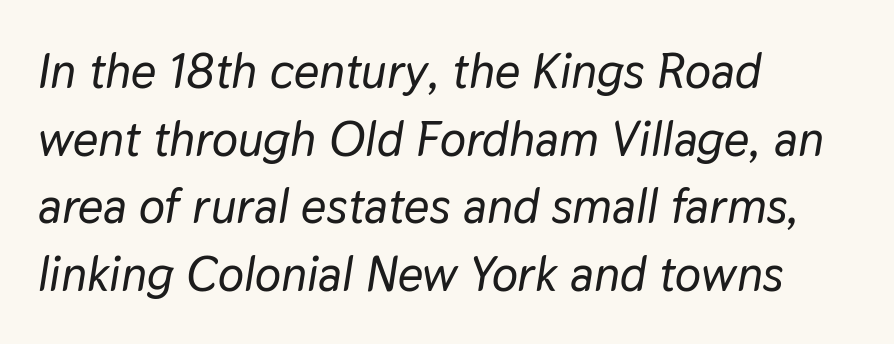
Style check: oblique. Character widths vary here, with narrow letters taking less room than wide ones. One glance says typical: line gaps are just what's usual. Is the letter spacing exaggerated? No — it looks like the ordinary default. Underlining? Definitely not there. In CSS terms this would be text-align: left.
